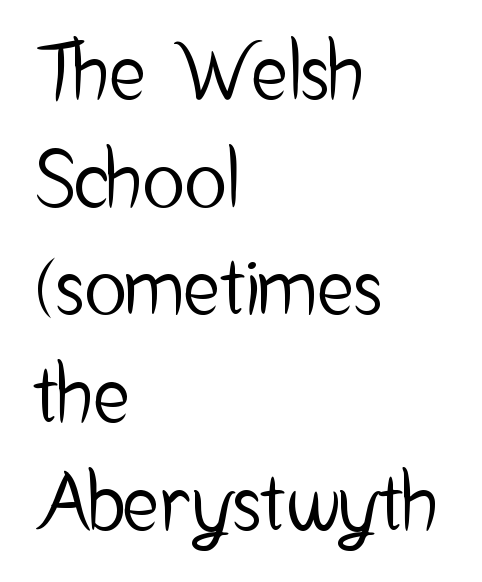
The image shows 78 px condensed sans-serif type, upright; set left-aligned, normal line spacing (1.38x), normal letter spacing, not underlined; low stroke contrast and a medium x-height.
